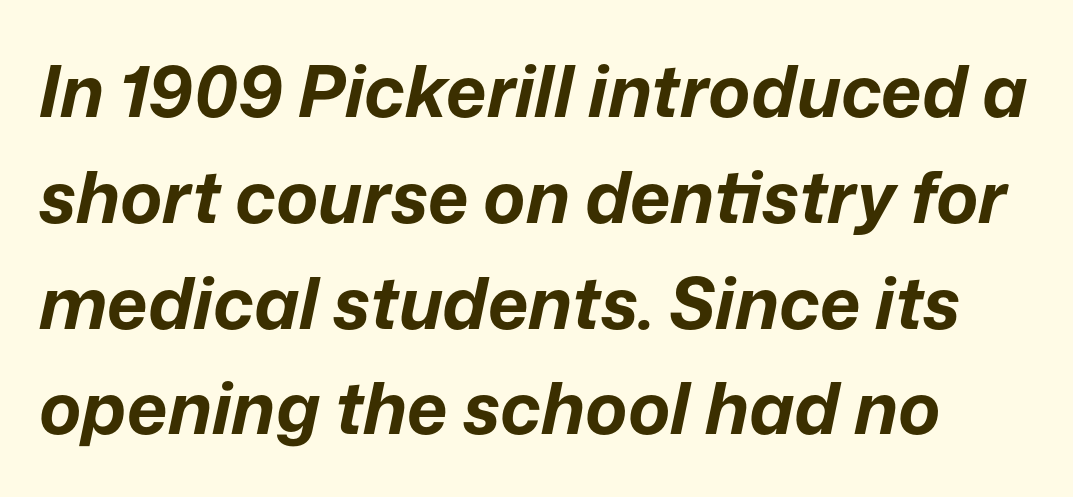
The image shows 71 px bold type, italic (leaning right); set normal line spacing (1.49x), normal letter spacing, not underlined; low stroke contrast and a medium x-height.
